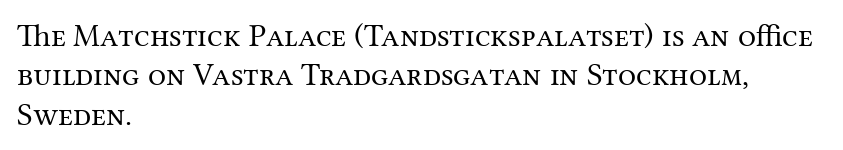
Q: Is the text bold? A: No.
Q: Is the text italic (slanted)? A: No, it is upright.
Q: Is the typeface a serif or a sans-serif typeface? A: Serif.
Q: Is the text underlined? A: No.
Q: How is the paragraph aligned? A: Left-aligned.
Q: Is the spacing between letters normal or unusually wide? A: Normal.
Q: Width (condensed, normal, or wide)? A: Normal.
Q: Stroke contrast? A: Medium.
Q: x-height? A: Medium.
Q: Monospaced? A: No.
